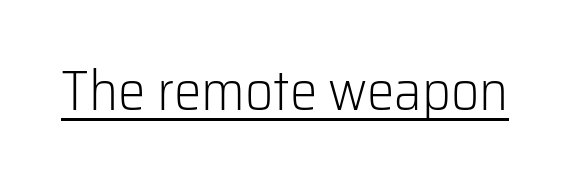
Q: Is the text bold? A: No.
Q: Is the text italic (slanted)? A: No, it is upright.
Q: Is the typeface a serif or a sans-serif typeface? A: Sans-serif.
Q: Is the text underlined? A: Yes.
Q: Is the spacing between letters normal or unusually wide? A: Normal.
Q: Width (condensed, normal, or wide)? A: Normal.
Q: Stroke contrast? A: Low.
Q: x-height? A: Medium.
Q: Monospaced? A: No.
